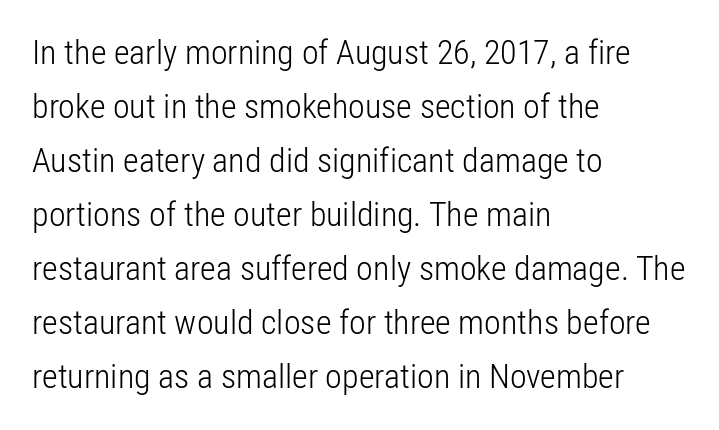
Q: Is the text bold? A: No.
Q: Is the text italic (slanted)? A: No, it is upright.
Q: Is the typeface a serif or a sans-serif typeface? A: Sans-serif.
Q: Is the text underlined? A: No.
Q: How is the paragraph aligned? A: Left-aligned.
Q: Is the spacing between letters normal or unusually wide? A: Normal.
Q: Is the spacing between lines tight, normal or loose? A: Normal.
Q: Width (condensed, normal, or wide)? A: Condensed.
Q: Stroke contrast? A: Low.
Q: x-height? A: Medium.
Q: Monospaced? A: No.
